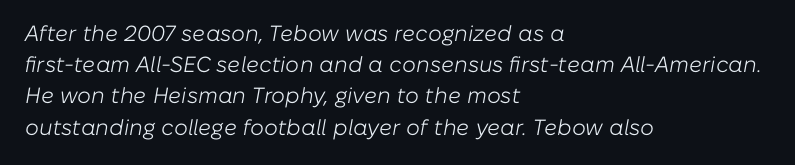
{"italic": "yes", "lean": "right", "slant_degrees": 10, "bold": "no", "underline": "no", "align": "left", "line_spacing": "normal", "line_spacing_ratio": 1.42, "letter_spacing": "normal", "letter_spacing_em": 0.0, "glyph_px": 22}
